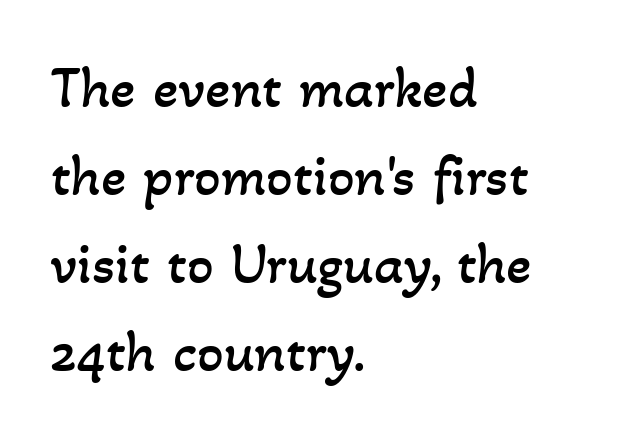
{"bold": "no", "weight": "regular", "width": "normal", "stroke_contrast": "low", "x_height": "small", "monospaced": "no", "underline": "no", "align": "left", "line_spacing": "normal", "line_spacing_ratio": 1.49, "letter_spacing": "normal", "letter_spacing_em": 0.0, "glyph_px": 59}
